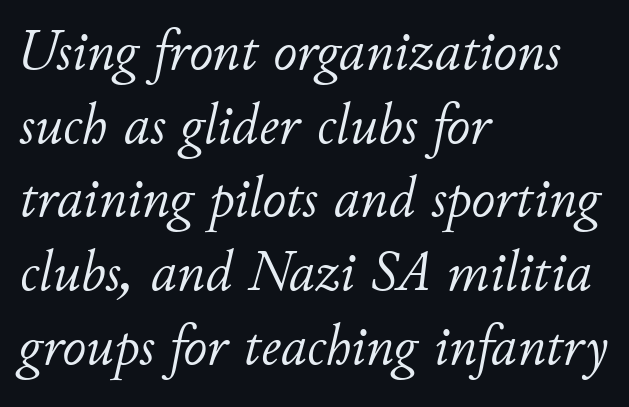
{"italic": "yes", "lean": "right", "slant_degrees": 11, "bold": "no", "weight": "light", "width": "normal", "stroke_contrast": "low", "x_height": "small", "monospaced": "no", "underline": "no", "align": "left", "line_spacing": "normal", "line_spacing_ratio": 1.27, "letter_spacing": "normal", "letter_spacing_em": 0.0, "glyph_px": 58}
